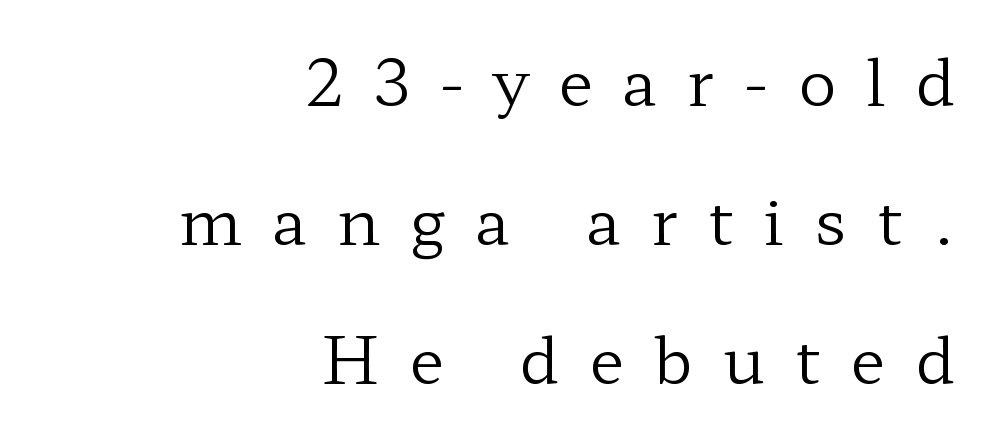
{"serif": "yes", "italic": "no", "bold": "no", "weight": "regular", "width": "wide", "stroke_contrast": "low", "x_height": "medium", "monospaced": "no", "underline": "no", "align": "right", "line_spacing": "loose", "line_spacing_ratio": 2.17, "letter_spacing": "wide", "letter_spacing_em": 0.47, "glyph_px": 64}
